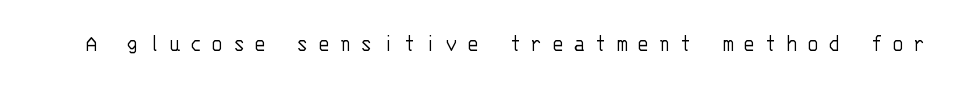
Stems here are at most as thick as an everyday book face. Check the space under the baseline: it is left empty. Spacing between characters has been opened up far beyond the box default. Tall strokes in this sample are plumb rather than angled.
